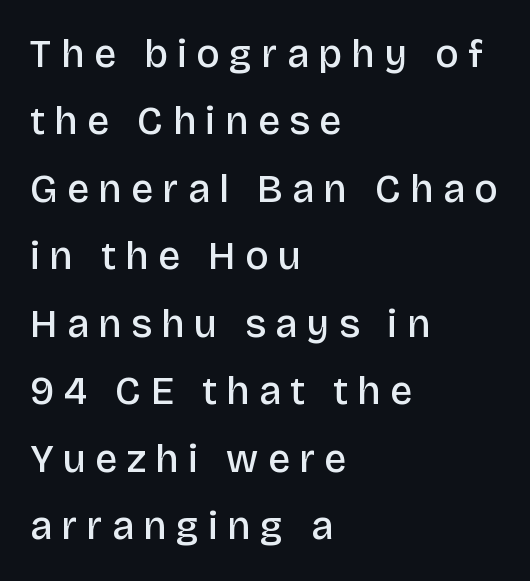
This sample is left-justified, so line endings fall wherever the words run out. This is moderately heavy type, rendered in semibold. Each letter keeps its own natural width here, so spacing adapts to shape. Has an underline been added? It has not. Classification — sans serif. The letters stand straight up with perfectly vertical stems.
